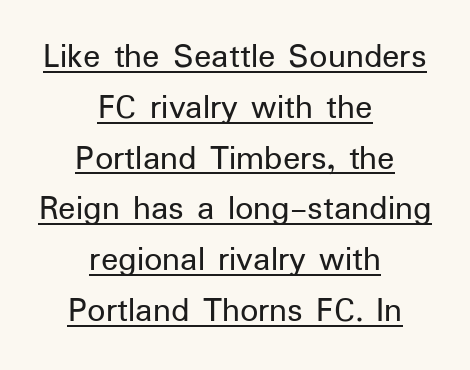
This rendering leaves character spacing at its baseline value. Quick note: interline space is typical. Heaviness? Minimal to ordinary, like unemphasized prose. Observe the absence of serifs on each vertical stroke in this sample. The rendering uses natural spacing where letterforms have individual widths.
